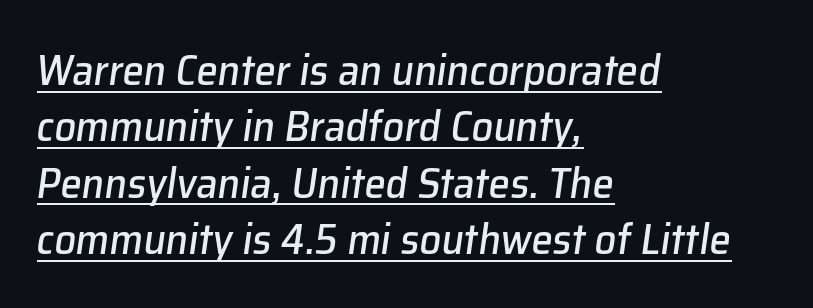
This sample keeps an unexceptional amount of space between lines. Character widths vary here, with narrow letters taking less room than wide ones. An italicized treatment has been applied to the whole sample. Has an underline been added? It has. Spacing between characters is what you'd get straight out of the box.
